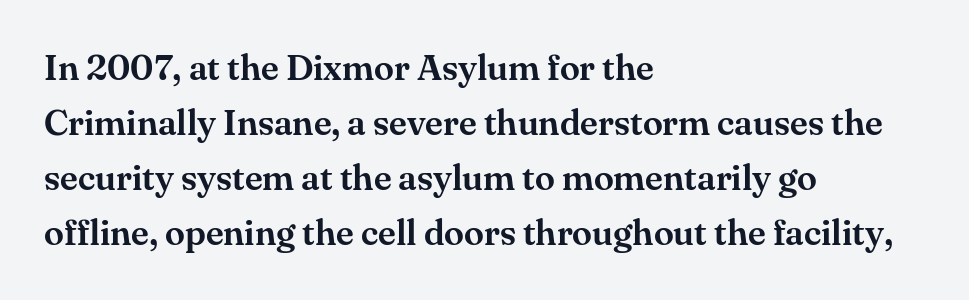
In terms of letterform style, serifs are clearly present. Proportional: the letters do not fall into vertical columns. The baseline area is clear. Leftover space on each line is placed entirely after the last word. Nothing unusual about the tracking: characters are spaced as the font intends. This sample keeps an unexceptional amount of space between lines.
